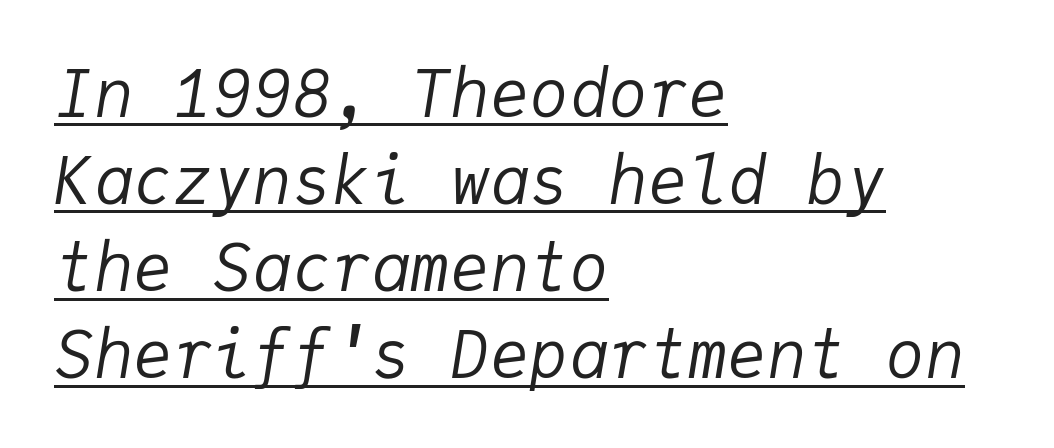
The line-height multiplier appears to be the usual default. Do the characters align in a grid? Yes, the font is monospaced. Looks like someone drew a line under every word here. You can tell it's italic because the verticals aren't actually vertical.
